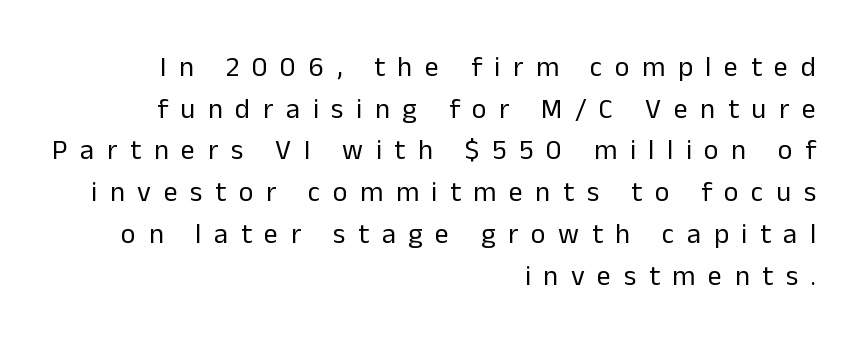
The gaps between neighbouring characters are conspicuously large. Nobody drew a line under any word here. A typesetter would label this face a sans. Horizontal alignment here is rightward, an uncommon choice for prose.
